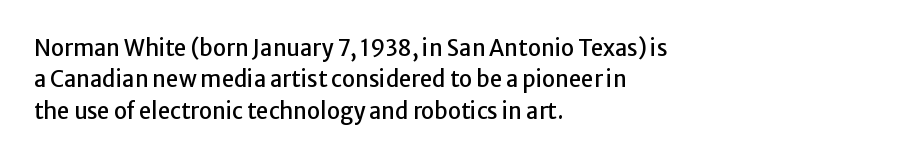
{"italic": "no", "underline": "no", "align": "left", "line_spacing": "normal", "line_spacing_ratio": 1.43, "letter_spacing": "normal", "letter_spacing_em": 0.0, "glyph_px": 22}
